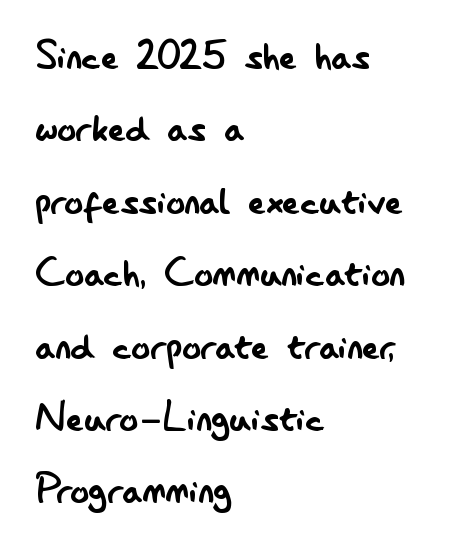
{"serif": "no", "italic": "no", "bold": "no", "weight": "regular", "width": "condensed", "stroke_contrast": "low", "x_height": "small", "monospaced": "no", "underline": "no", "align": "left", "line_spacing": "normal", "line_spacing_ratio": 1.54, "letter_spacing": "normal", "letter_spacing_em": 0.0, "glyph_px": 47}
